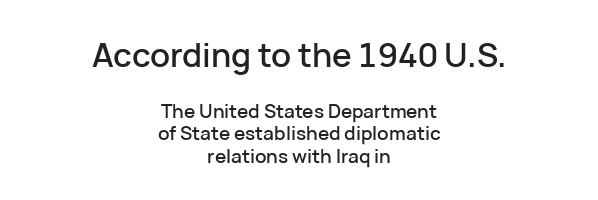
The image shows 33 px sans-serif type, upright; set centered, line spacing 1.19x, normal letter spacing, not underlined; the first (top) block is 1.74x larger; low stroke contrast and a medium x-height.
